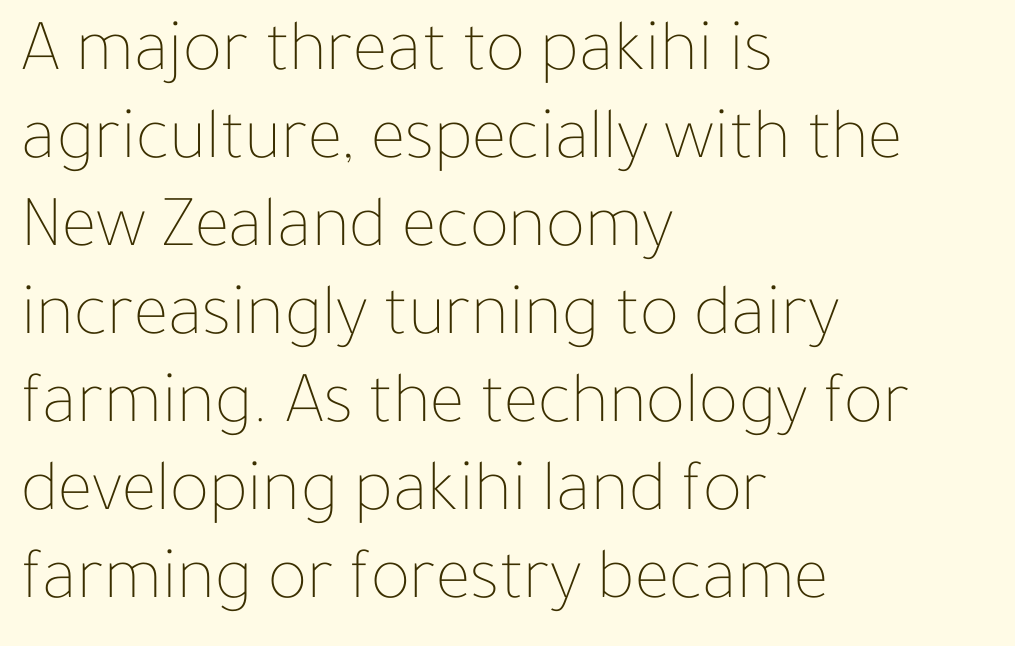
The image shows 74 px thin type, upright; set left-aligned, line spacing 1.19x, normal letter spacing, not underlined; low stroke contrast and a medium x-height.
